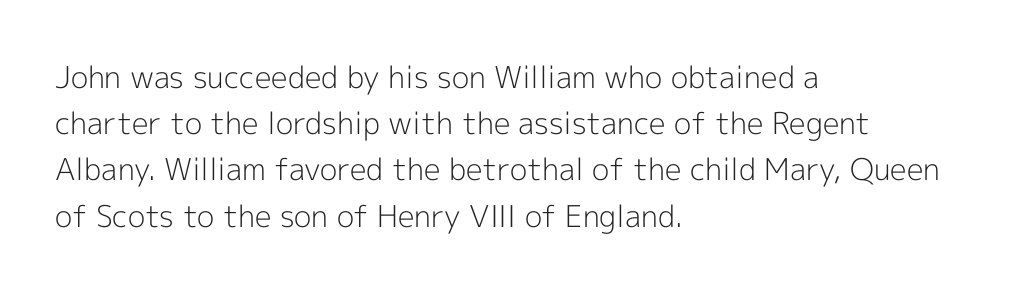
{"serif": "no", "italic": "no", "bold": "no", "weight": "light", "width": "normal", "x_height": "medium", "monospaced": "no", "underline": "no", "align": "left", "line_spacing": "normal", "line_spacing_ratio": 1.54, "letter_spacing": "normal", "letter_spacing_em": 0.0, "glyph_px": 30}
